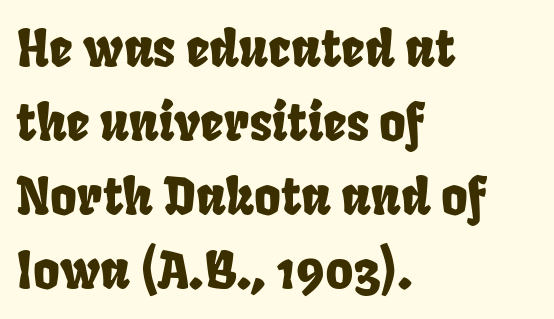
{"serif": "no", "width": "condensed", "stroke_contrast": "low", "x_height": "large", "monospaced": "no", "underline": "no", "align": "left", "line_spacing": "normal", "line_spacing_ratio": 1.45, "letter_spacing": "normal", "letter_spacing_em": 0.0, "glyph_px": 51}
